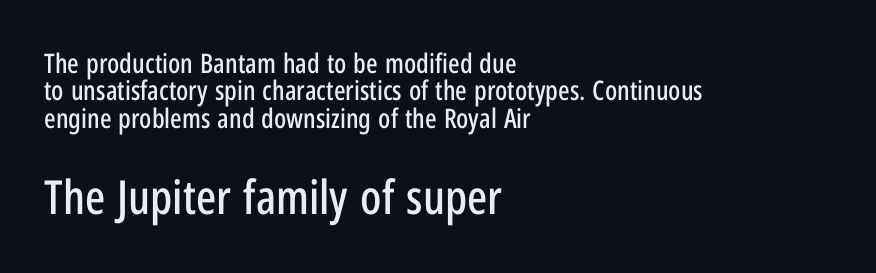
{"serif": "no", "italic": "no", "width": "condensed", "stroke_contrast": "low", "x_height": "medium", "monospaced": "no", "underline": "no", "align": "left", "line_spacing": "tight", "line_spacing_ratio": 1.01, "letter_spacing": "normal", "letter_spacing_em": 0.0, "larger_block": "second", "size_ratio": 1.74, "glyph_px": 47}
